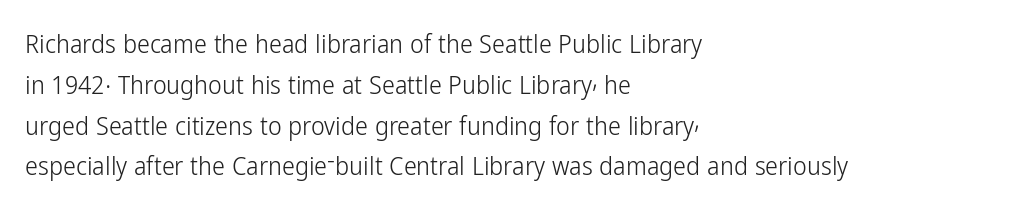
{"italic": "no", "bold": "no", "underline": "no", "align": "left", "line_spacing": "normal", "line_spacing_ratio": 1.57, "letter_spacing": "normal", "letter_spacing_em": 0.0, "glyph_px": 26}
